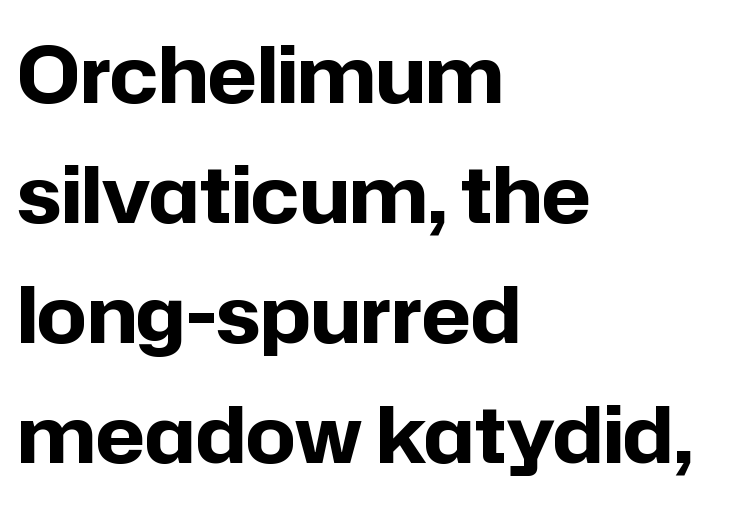
{"serif": "no", "italic": "no", "bold": "yes", "weight": "bold", "width": "normal", "stroke_contrast": "low", "x_height": "medium", "monospaced": "no", "underline": "no", "align": "left", "line_spacing": "normal", "line_spacing_ratio": 1.54, "letter_spacing": "normal", "letter_spacing_em": 0.0, "glyph_px": 78}
